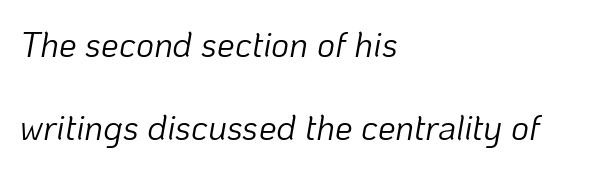
Q: Is the text bold? A: No.
Q: Is the text italic (slanted)? A: Yes, it leans right by about 10 degrees.
Q: Is the text underlined? A: No.
Q: How is the paragraph aligned? A: Left-aligned.
Q: Is the spacing between letters normal or unusually wide? A: Normal.
Q: Is the spacing between lines tight, normal or loose? A: Loose.
Q: Width (condensed, normal, or wide)? A: Normal.
Q: Stroke contrast? A: Low.
Q: x-height? A: Medium.
Q: Monospaced? A: No.
